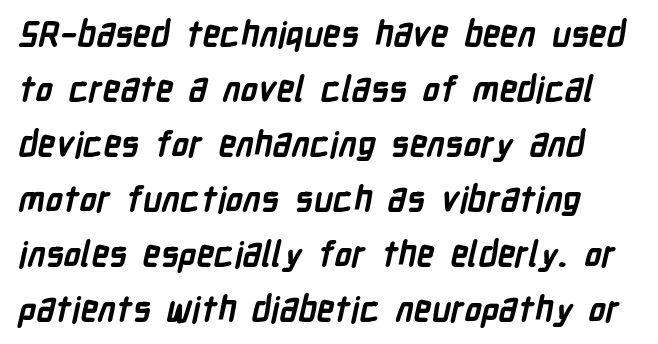
The image shows 35 px semibold, condensed sans-serif type; set normal line spacing (1.57x), normal letter spacing, not underlined; low stroke contrast and a medium x-height.
